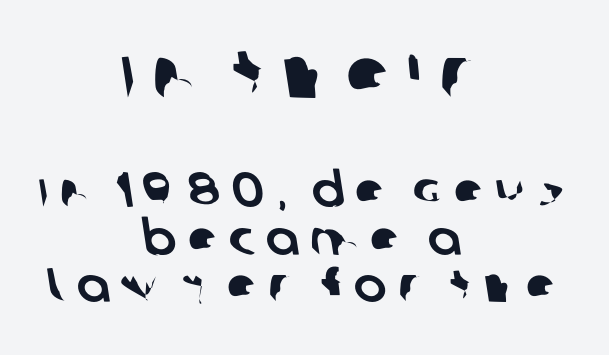
The image shows 73 px sans-serif type; set centered, tight line spacing (0.96x), unusually wide letter spacing (+0.22 em), not underlined; the first (top) block is 1.49x larger; low stroke contrast and a large x-height.
